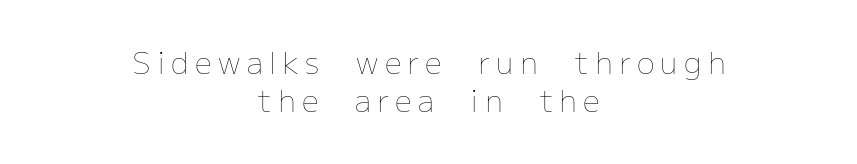
{"italic": "no", "bold": "no", "weight": "thin", "width": "normal", "stroke_contrast": "low", "x_height": "medium", "monospaced": "no", "underline": "no", "align": "center", "line_spacing": "normal", "line_spacing_ratio": 1.27, "letter_spacing": "wide", "letter_spacing_em": 0.21, "glyph_px": 30}
